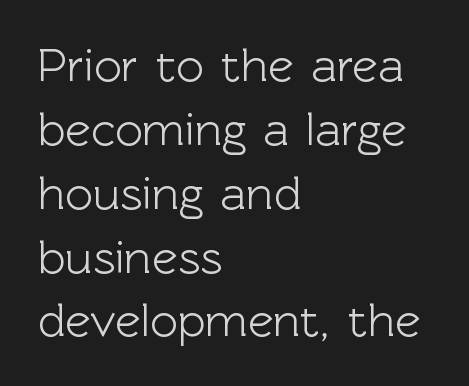
The image shows 48 px sans-serif type, upright; set left-aligned, normal line spacing (1.33x), normal letter spacing, not underlined; a medium x-height.
